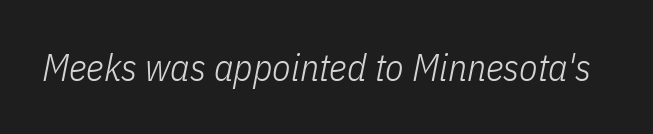
Q: Is the text bold? A: No.
Q: Is the text italic (slanted)? A: Yes, it leans right by about 11 degrees.
Q: Is the text underlined? A: No.
Q: Is the spacing between letters normal or unusually wide? A: Normal.
Q: Width (condensed, normal, or wide)? A: Condensed.
Q: Stroke contrast? A: Low.
Q: x-height? A: Medium.
Q: Monospaced? A: No.
